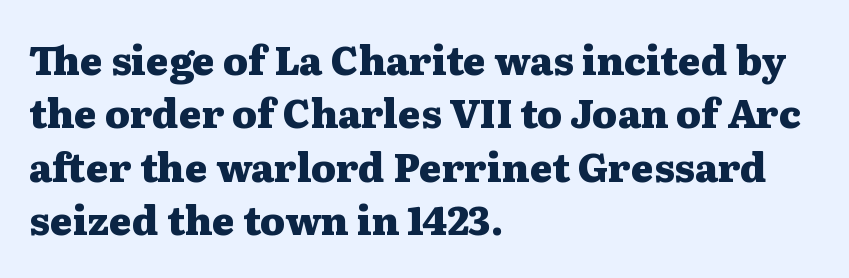
{"serif": "yes", "italic": "no", "bold": "yes", "weight": "heavy", "width": "wide", "stroke_contrast": "medium", "x_height": "medium", "monospaced": "no", "underline": "no", "align": "left", "line_spacing": "normal", "line_spacing_ratio": 1.37, "letter_spacing": "normal", "letter_spacing_em": 0.0, "glyph_px": 39}
